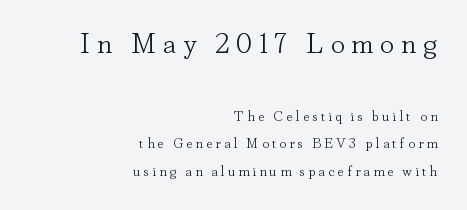
Large over small — that's the arrangement of the two blocks here. You can tell it's not italic because the verticals are truly vertical. Honestly, the letter spacing is so wide it's the main thing you notice. The rendering shows small feet on the letterforms — a serif design. Each letter keeps its own natural width here, so spacing adapts to shape. Horizontal bands of white between lines are thick stripes.
